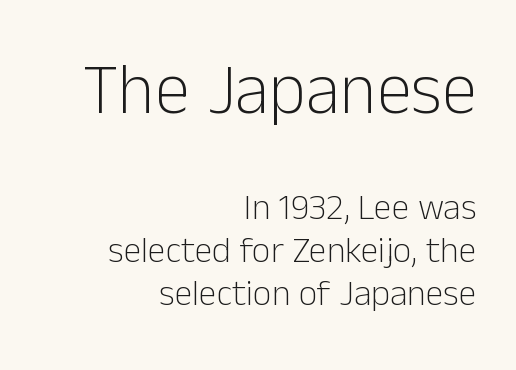
The image shows 71 px light sans-serif type, upright; set right-aligned, line spacing 1.2x, normal letter spacing, not underlined; the first (top) block is 1.97x larger; low stroke contrast and a medium x-height.
